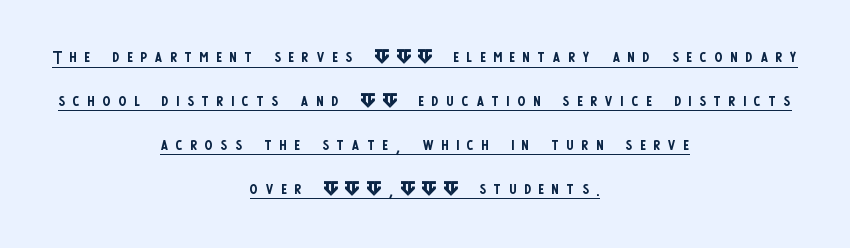
Upright lettering throughout. The string is rendered with underlining switched on. A centered setting, common on invitations and titles, is used for this passage. Each word looks stretched out because of the extra space between its letters. Regarding leading, the lines here are spaced well apart. No letter is thick-stroked: the sample isn't bold.
